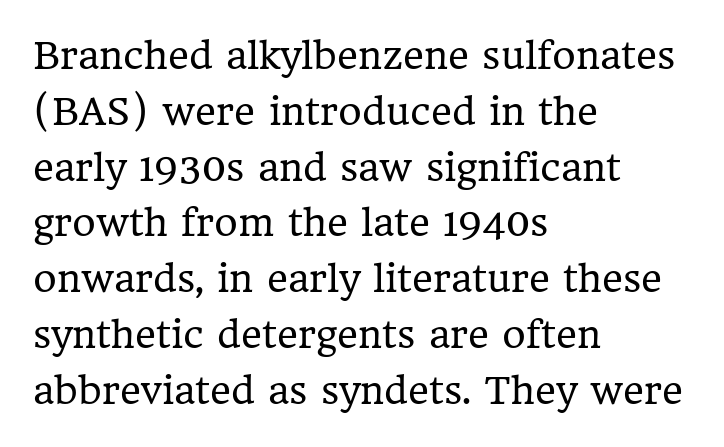
{"serif": "yes", "italic": "no", "bold": "no", "weight": "regular", "width": "normal", "stroke_contrast": "low", "x_height": "medium", "monospaced": "no", "underline": "no", "align": "left", "line_spacing": "normal", "line_spacing_ratio": 1.55, "letter_spacing": "normal", "letter_spacing_em": 0.0, "glyph_px": 36}
